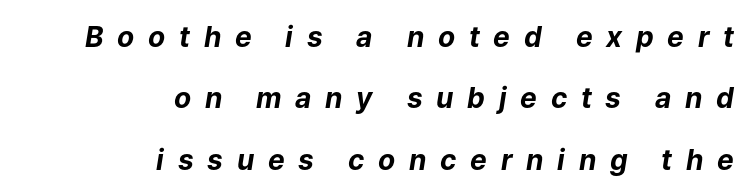
The leading is generous, giving the passage an open texture. Visually the block forms a straight wall on the right and a jagged coastline on the left. A clean baseline with only descenders dipping below it. The tracking reads as deliberately expanded to a designer's eye. These lines are rendered in a variable-pitch font.
